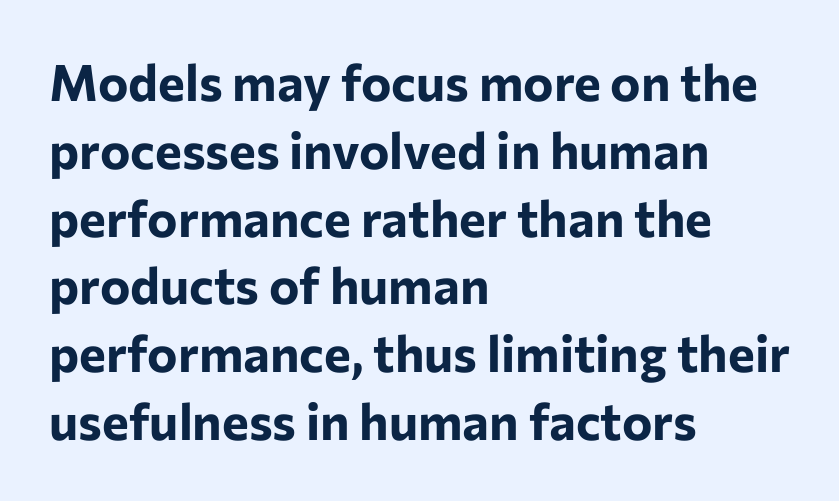
{"serif": "no", "italic": "no", "bold": "yes", "weight": "bold", "width": "normal", "stroke_contrast": "low", "x_height": "medium", "monospaced": "no", "underline": "no", "align": "left", "line_spacing": "normal", "line_spacing_ratio": 1.33, "letter_spacing": "normal", "letter_spacing_em": 0.0, "glyph_px": 51}
